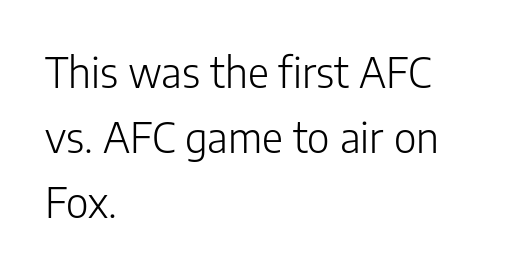
Q: Is the text bold? A: No.
Q: Is the text italic (slanted)? A: No, it is upright.
Q: Is the typeface a serif or a sans-serif typeface? A: Sans-serif.
Q: Is the text underlined? A: No.
Q: How is the paragraph aligned? A: Left-aligned.
Q: Is the spacing between letters normal or unusually wide? A: Normal.
Q: Is the spacing between lines tight, normal or loose? A: Normal.
Q: Width (condensed, normal, or wide)? A: Normal.
Q: Stroke contrast? A: Low.
Q: x-height? A: Medium.
Q: Monospaced? A: No.
